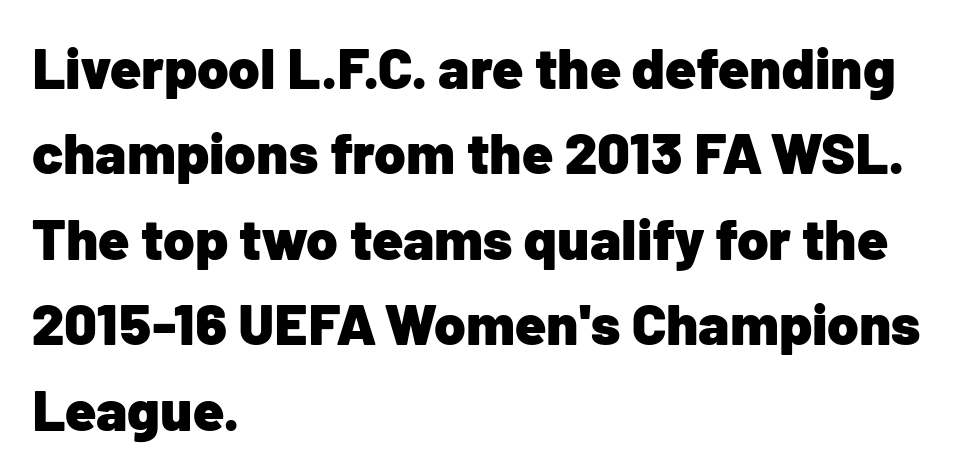
The image shows 57 px heavy sans-serif type, upright; set left-aligned, normal line spacing (1.5x), normal letter spacing, not underlined; low stroke contrast and a medium x-height.
